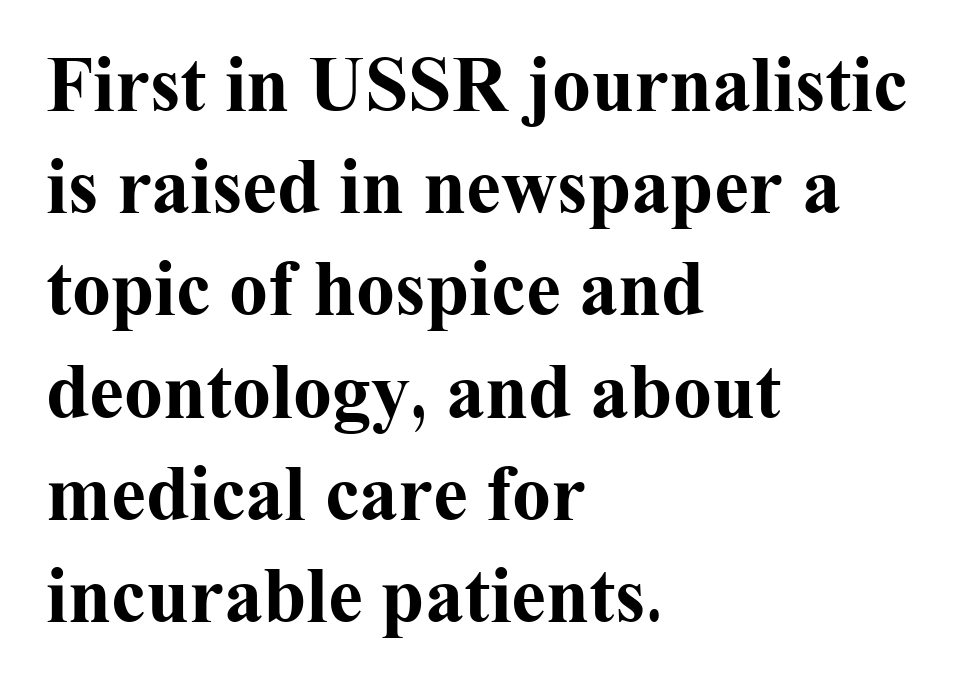
{"serif": "yes", "italic": "no", "bold": "yes", "weight": "bold", "width": "normal", "stroke_contrast": "medium", "x_height": "medium", "monospaced": "no", "underline": "no", "align": "left", "line_spacing": "normal", "line_spacing_ratio": 1.31, "letter_spacing": "normal", "letter_spacing_em": 0.0, "glyph_px": 78}
